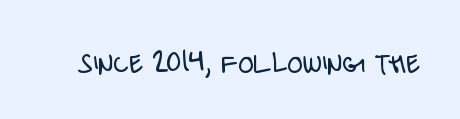
The image shows 32 px light, condensed sans-serif type, upright; set normal letter spacing, not underlined; low stroke contrast and a large x-height.
